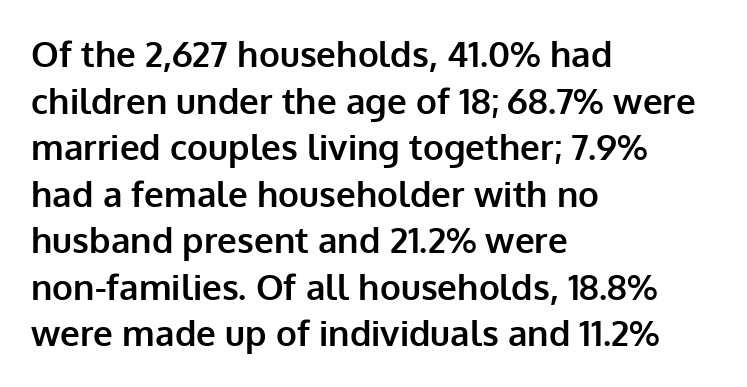
Do the characters align in a grid? No, the font is proportional. Every row of glyphs begins at an identical x-position on the left. The line-height multiplier appears to be the usual default. Descenders are the only things crossing below the line. Students, this is bold: see how much ink each stroke carries. In terms of posture, this sample is upright.
